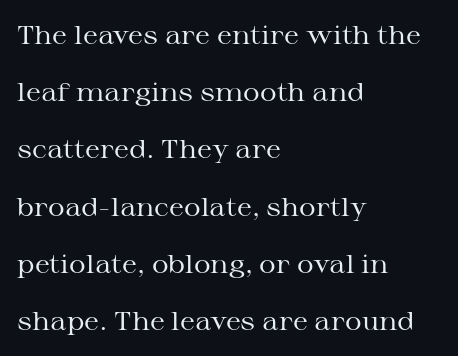
The image shows 26 px text type, upright; set left-aligned, loose line spacing (2.2x), normal letter spacing, not underlined.
